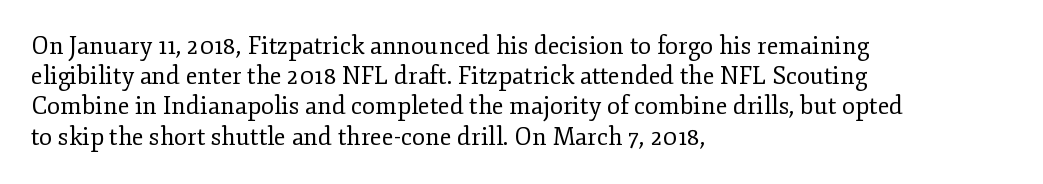
The image shows 24 px text type, upright; set left-aligned, normal line spacing (1.26x), normal letter spacing, not underlined.
